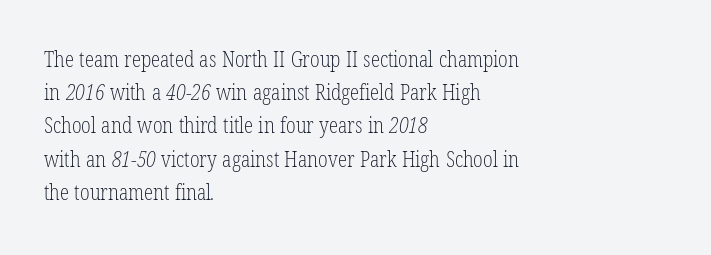
The image shows 21 px text type; set left-aligned, normal line spacing (1.58x), normal letter spacing, not underlined.
